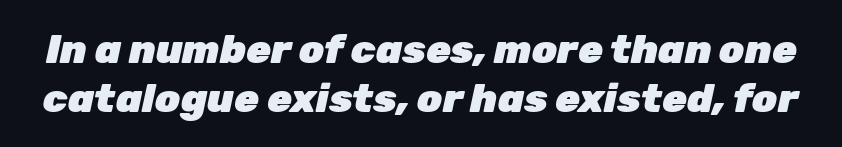
Emphasis-style slanted type is in use. The rendering uses natural spacing where letterforms have individual widths. Only glyphs here, with clear space below each row. Heavy-handed strokes throughout: this text is bold. The rendering keeps characters at their native spacing.
